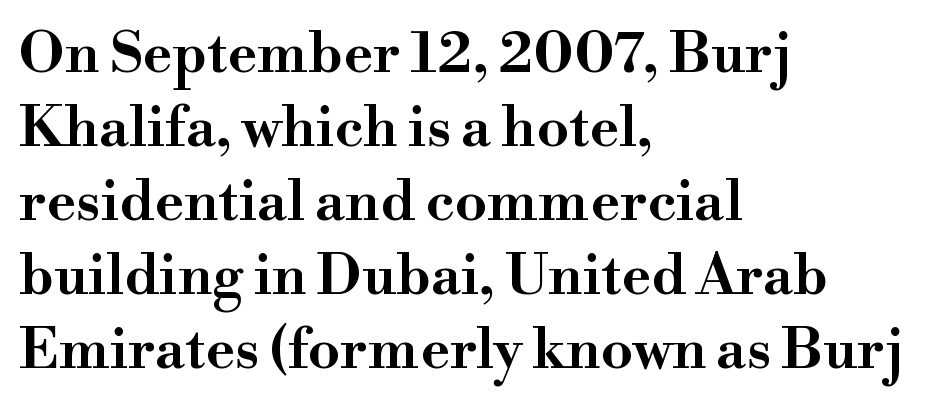
Posture: straight, roman, zero tilt. Letter spacing: default. This is serif lettering, the kind often seen in printed books. Left-aligned paragraph, ragged on the right. Do the characters align in a grid? No, the font is proportional. Is there much room between lines? A standard amount, neither cramped nor airy.
